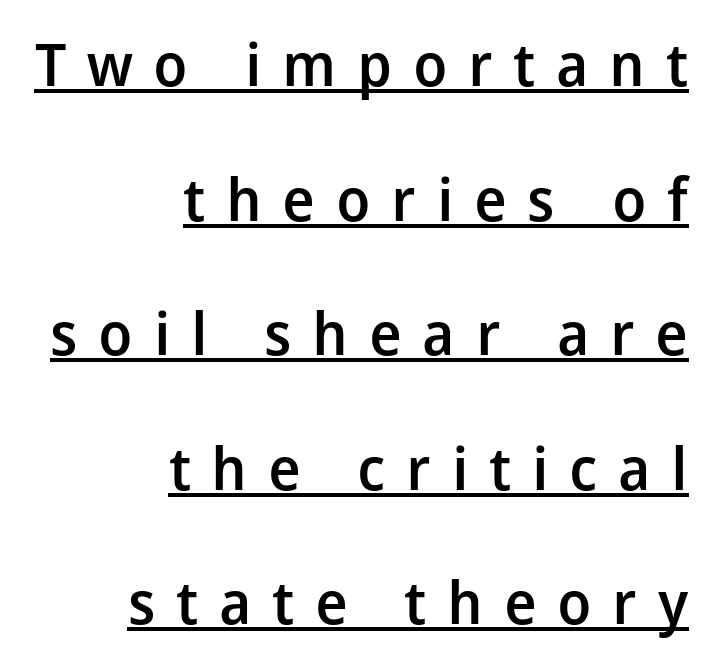
The image shows 59 px semibold sans-serif type, upright; set right-aligned, loose line spacing (2.28x), unusually wide letter spacing (+0.35 em), underlined; low stroke contrast and a medium x-height.
